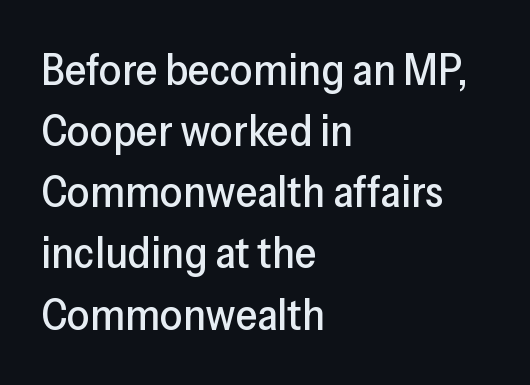
The glyphs in this specimen are sans serif. Bare-footed words on every line. Posture: upright roman. Does the copy run flush right? No — it runs flush left.
